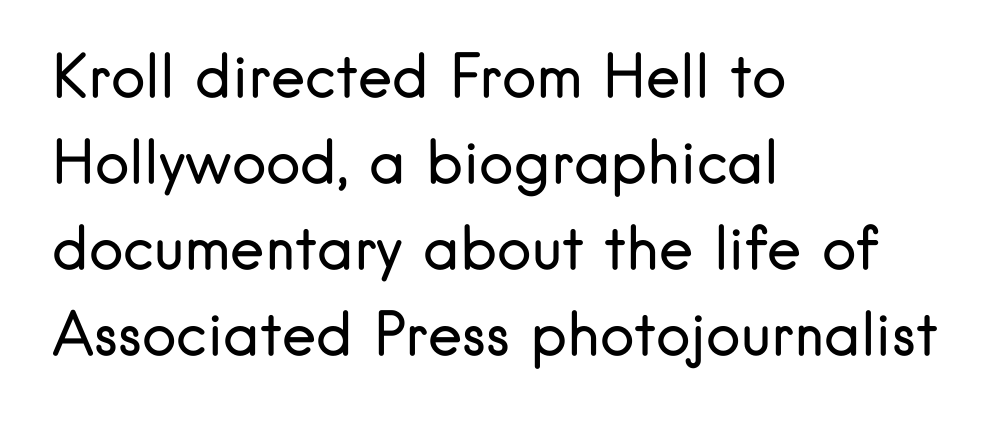
{"serif": "no", "italic": "no", "bold": "no", "weight": "regular", "width": "normal", "stroke_contrast": "low", "x_height": "small", "monospaced": "no", "underline": "no", "align": "left", "line_spacing": "normal", "line_spacing_ratio": 1.48, "letter_spacing": "normal", "letter_spacing_em": 0.0, "glyph_px": 58}
